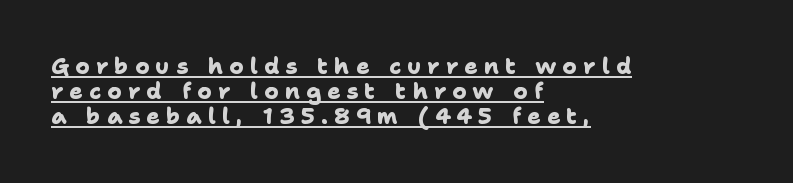
The image shows 22 px bold type; set left-aligned, tight line spacing (1.13x), unusually wide letter spacing (+0.28 em), underlined.
